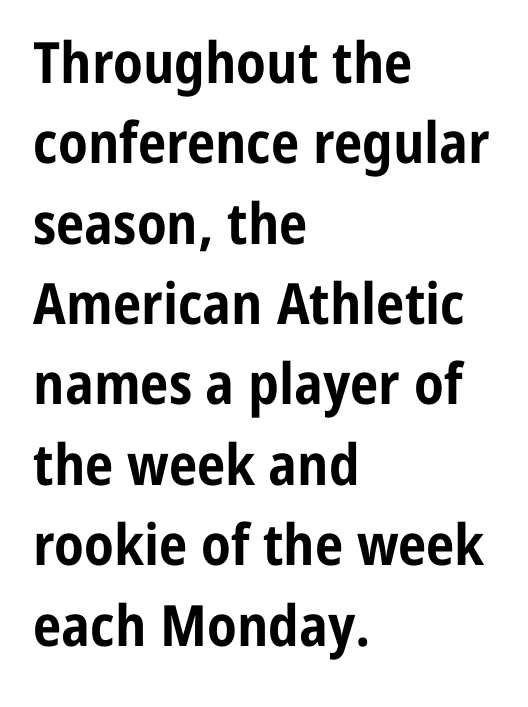
Examine the stroke ends and you'll find no serifs. Ordinary non-slanted type is in use. Any mark beneath the type? The region is blank. The type is set solid horizontally, with unmodified tracking. Visually the block forms a straight wall on the left and a jagged coastline on the right. The strokes are fattened all the way to bold.
